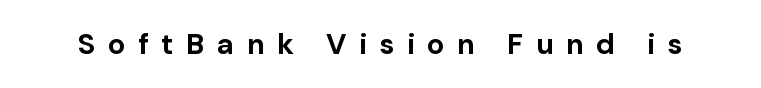
Q: Is the text bold? A: Yes.
Q: Is the text italic (slanted)? A: No, it is upright.
Q: Is the typeface a serif or a sans-serif typeface? A: Sans-serif.
Q: Is the text underlined? A: No.
Q: Is the spacing between letters normal or unusually wide? A: Unusually wide.
Q: Width (condensed, normal, or wide)? A: Normal.
Q: Stroke contrast? A: Low.
Q: x-height? A: Medium.
Q: Monospaced? A: No.
